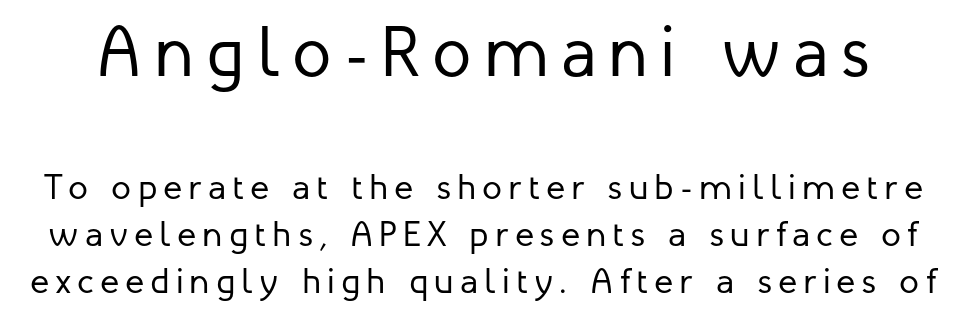
The typeface chosen for these lines omits serifs. Character size in the leading block exceeds that of the trailing block. The cut favours lightness, reaching ordinary text weight at its darkest. Bare-footed words on every line.
